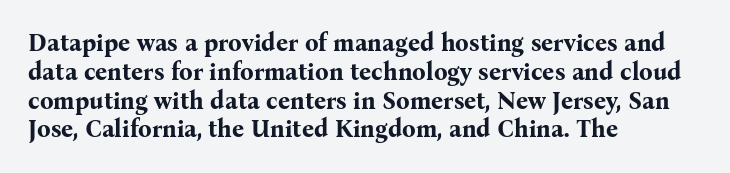
Q: Is the text bold? A: Yes.
Q: Is the text italic (slanted)? A: No, it is upright.
Q: Is the text underlined? A: No.
Q: How is the paragraph aligned? A: Left-aligned.
Q: Is the spacing between letters normal or unusually wide? A: Normal.
